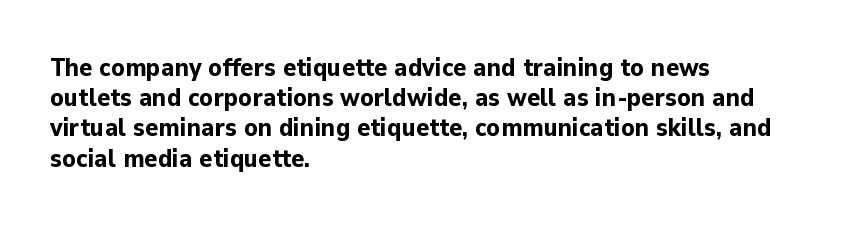
The image shows 25 px bold type, upright; set left-aligned, line spacing 1.21x, normal letter spacing, not underlined.
